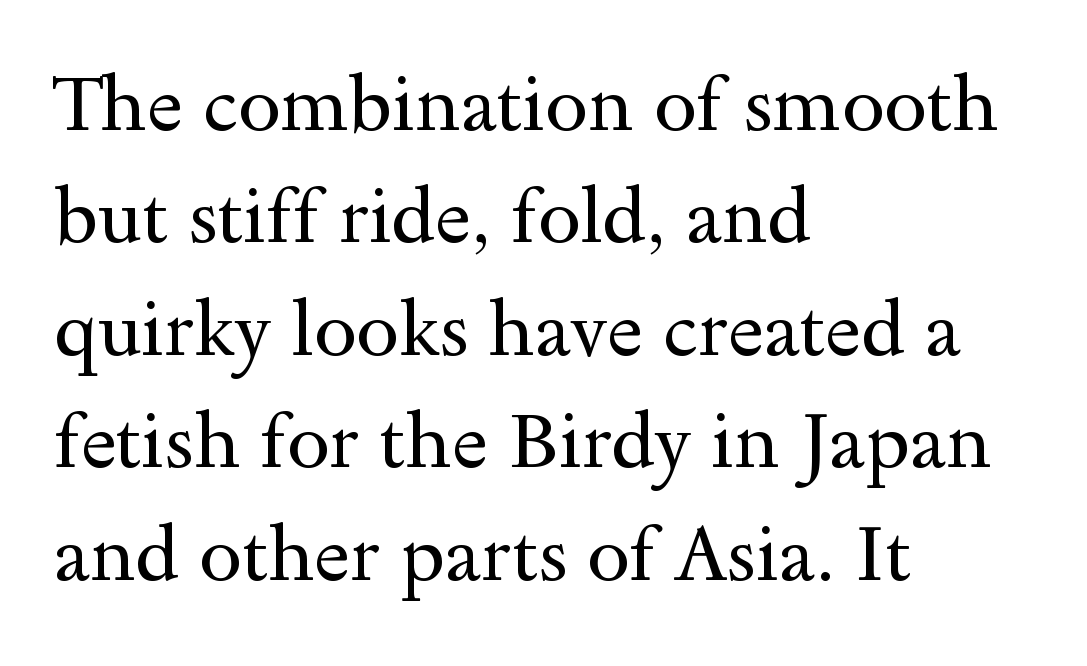
The image shows 77 px regular-weight, wide serif type, upright; set left-aligned, normal line spacing (1.46x), normal letter spacing, not underlined; a small x-height.
